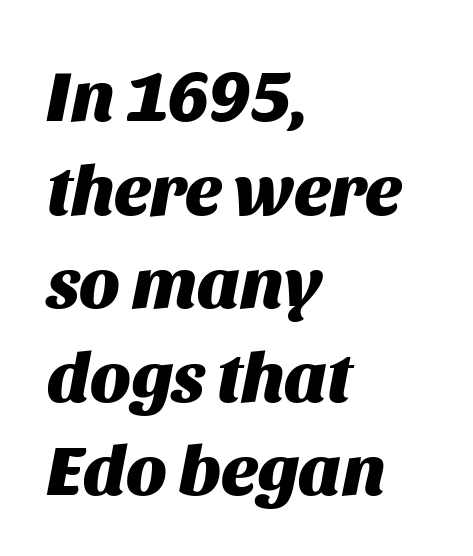
{"italic": "yes", "lean": "right", "slant_degrees": 11, "bold": "yes", "weight": "heavy", "width": "normal", "stroke_contrast": "medium", "x_height": "large", "monospaced": "no", "underline": "no", "align": "left", "line_spacing": "normal", "line_spacing_ratio": 1.3, "letter_spacing": "normal", "letter_spacing_em": 0.0, "glyph_px": 72}
